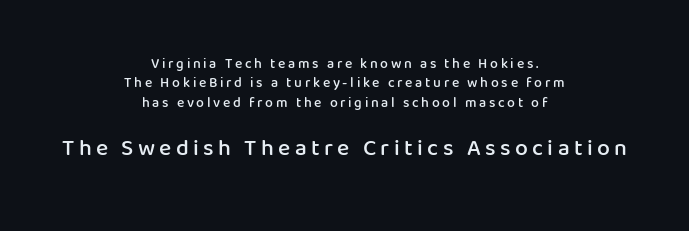
The image shows 23 px text type, upright; set centered, normal line spacing (1.38x), not underlined; the second (bottom) block is 1.64x larger.
